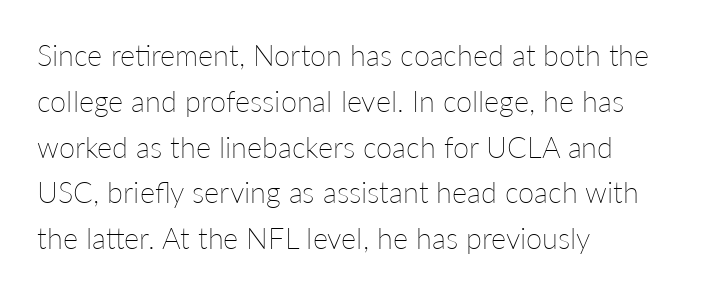
The image shows 29 px thin type, upright; set left-aligned, normal line spacing (1.58x), normal letter spacing, not underlined; low stroke contrast and a medium x-height.
